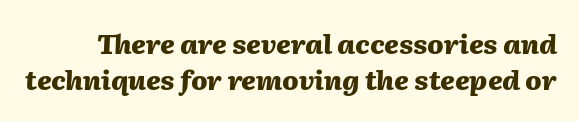
How heavy is the stroke? Heavy — this is a bold. The text carries the slant typical of an italic or oblique font. In terms of letterspacing, this is plain default setting. Each row of text sits above clean, open space. Notice how descenders clear the ascenders below comfortably — that's standard leading.
